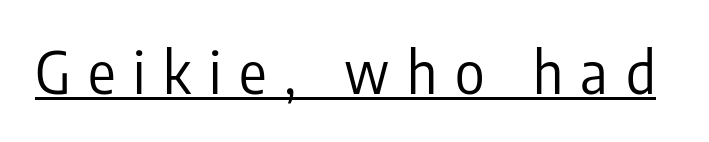
{"serif": "no", "italic": "no", "bold": "no", "weight": "regular", "width": "condensed", "stroke_contrast": "low", "x_height": "medium", "monospaced": "no", "underline": "yes", "letter_spacing": "wide", "letter_spacing_em": 0.31, "glyph_px": 57}
